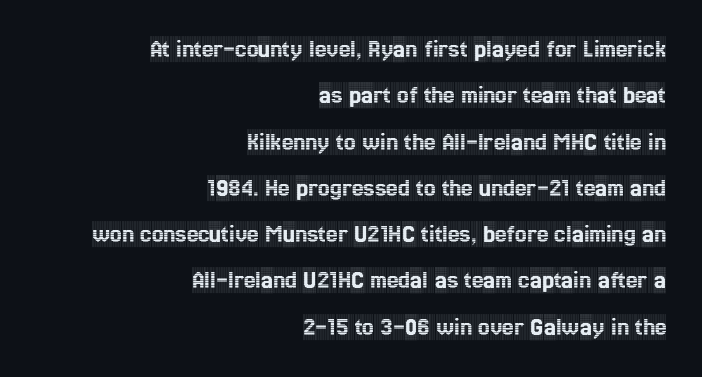
{"italic": "no", "underline": "no", "align": "right", "line_spacing_ratio": 1.78, "letter_spacing": "normal", "letter_spacing_em": 0.0, "glyph_px": 26}
